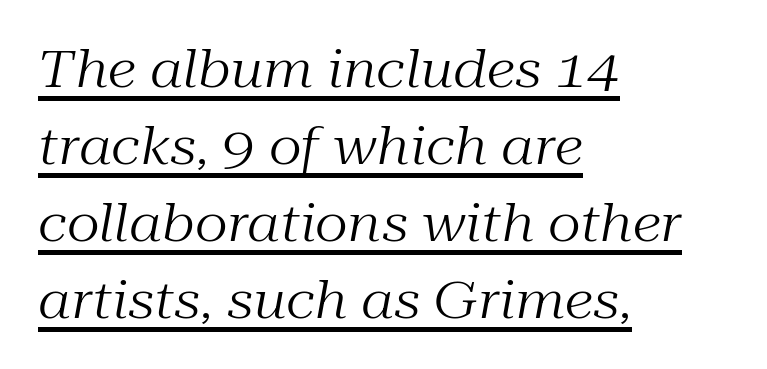
Proportional: the letters do not fall into vertical columns. Style check: oblique. What kind of face is this? One with serifs. Whoever set this chose a conventional vertical rhythm.
